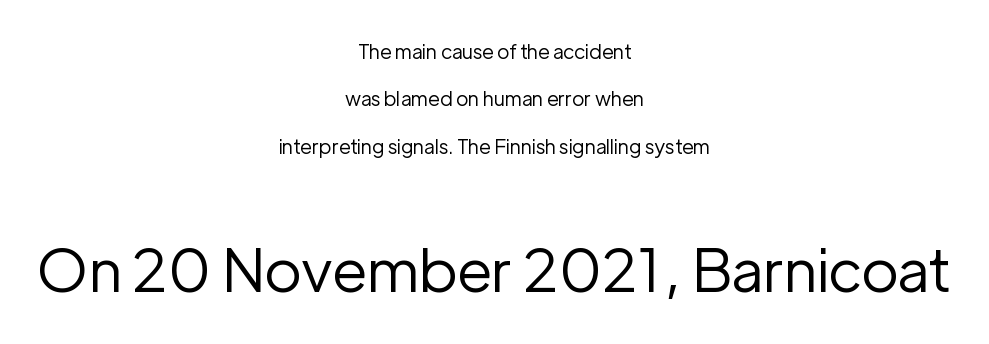
The image shows 60 px regular-weight sans-serif type, upright; set centered, loose line spacing (2.37x), normal letter spacing, not underlined; the second (bottom) block is 3.0x larger; low stroke contrast and a medium x-height.
